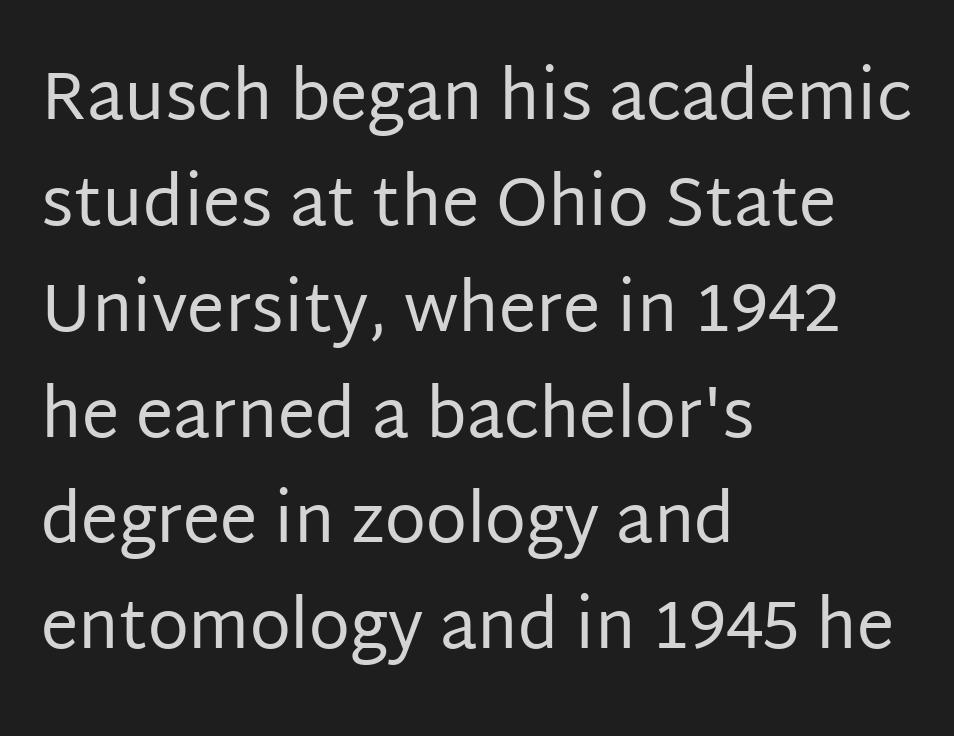
Character widths vary here, with narrow letters taking less room than wide ones. Alignment: flush left. Letters rest on an invisible, unmarked baseline. Regular leading. Nothing heavy about these letters — not bold at all.
